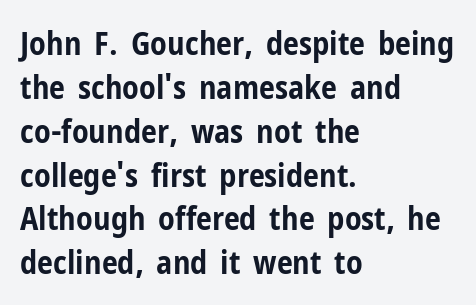
Think of a printed novel: that variable character pitch is what you see here. Observe the ordinary spacing: letters are neighbours, not strangers. Weight check: bold — yes, fully. Each line starts at the same left margin while the right side varies. Notice how descenders clear the ascenders below comfortably — that's standard leading. If you drew a line through each stem, it would be perfectly vertical.
